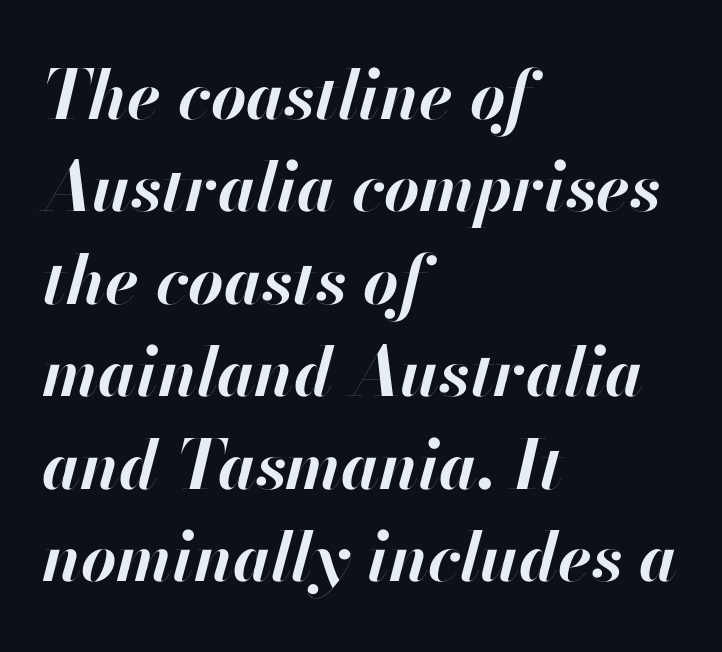
Q: Is the text bold? A: Yes.
Q: Is the text italic (slanted)? A: Yes, it leans right by about 13 degrees.
Q: Is the text underlined? A: No.
Q: How is the paragraph aligned? A: Left-aligned.
Q: Is the spacing between letters normal or unusually wide? A: Normal.
Q: Is the spacing between lines tight, normal or loose? A: Normal.
Q: Width (condensed, normal, or wide)? A: Normal.
Q: Stroke contrast? A: High.
Q: x-height? A: Small.
Q: Monospaced? A: No.
